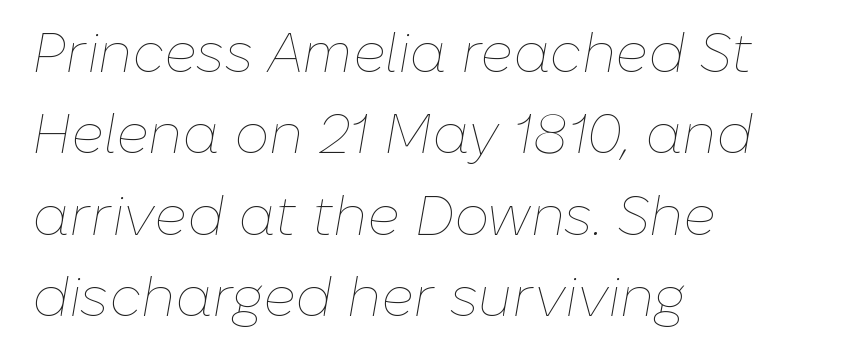
A typesetter would call this proportional, since set widths differ per character. Interline gaps are of average width in this sample. Descender tails drop into unmarked territory. Tall strokes in this sample are angled rather than plumb. Horizontally, the lines are justified to the leading edge only. The font sits on the lighter half of the weight spectrum, regular included.
